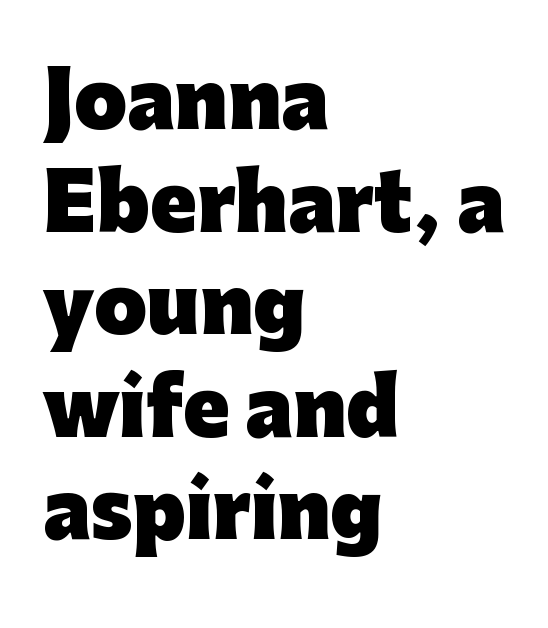
Q: Is the text bold? A: Yes.
Q: Is the text italic (slanted)? A: No, it is upright.
Q: Is the typeface a serif or a sans-serif typeface? A: Sans-serif.
Q: Is the text underlined? A: No.
Q: How is the paragraph aligned? A: Left-aligned.
Q: Is the spacing between letters normal or unusually wide? A: Normal.
Q: Is the spacing between lines tight, normal or loose? A: Normal.
Q: Width (condensed, normal, or wide)? A: Normal.
Q: Stroke contrast? A: Low.
Q: x-height? A: Medium.
Q: Monospaced? A: No.
